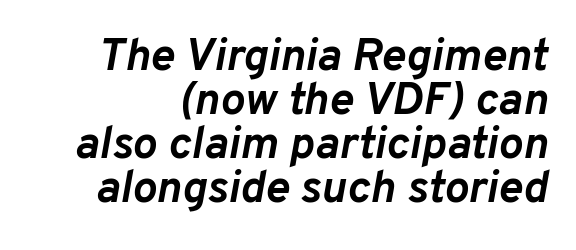
Rendered with sloped, italic letterforms. This sample has the flowing, uneven cadence of proportional lettering. If you measured baseline to baseline, you'd find a short distance. The letterforms sit shoulder to shoulder at normal distance.
